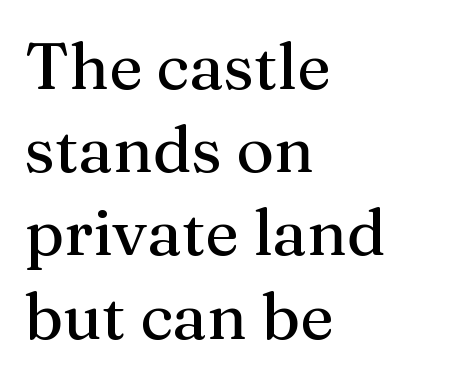
Q: Is the text bold? A: No.
Q: Is the text italic (slanted)? A: No, it is upright.
Q: Is the typeface a serif or a sans-serif typeface? A: Serif.
Q: Is the text underlined? A: No.
Q: How is the paragraph aligned? A: Left-aligned.
Q: Is the spacing between letters normal or unusually wide? A: Normal.
Q: Is the spacing between lines tight, normal or loose? A: Normal.
Q: Width (condensed, normal, or wide)? A: Normal.
Q: Stroke contrast? A: Medium.
Q: x-height? A: Medium.
Q: Monospaced? A: No.
